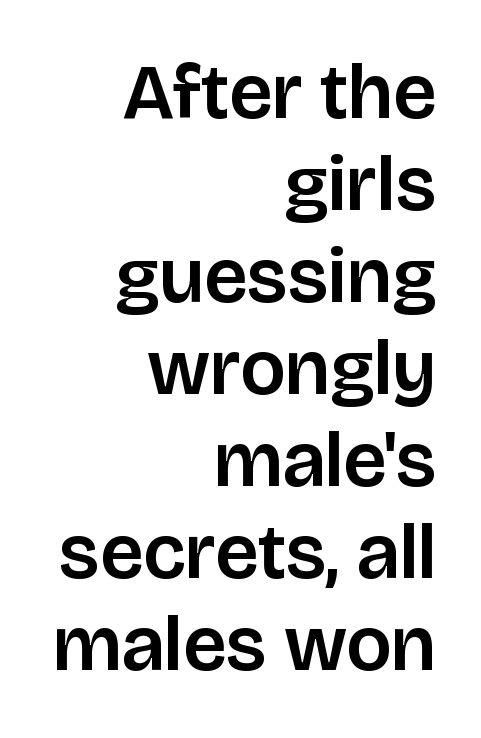
Q: Is the text italic (slanted)? A: No, it is upright.
Q: Is the typeface a serif or a sans-serif typeface? A: Sans-serif.
Q: Is the text underlined? A: No.
Q: How is the paragraph aligned? A: Right-aligned.
Q: Is the spacing between letters normal or unusually wide? A: Normal.
Q: Width (condensed, normal, or wide)? A: Normal.
Q: Stroke contrast? A: Low.
Q: x-height? A: Large.
Q: Monospaced? A: No.
